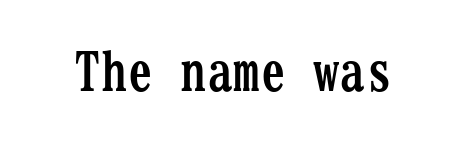
Q: Is the text bold? A: Yes.
Q: Is the text italic (slanted)? A: No, it is upright.
Q: Is the typeface a serif or a sans-serif typeface? A: Serif.
Q: Is the text underlined? A: No.
Q: Is the spacing between letters normal or unusually wide? A: Normal.
Q: Width (condensed, normal, or wide)? A: Condensed.
Q: Stroke contrast? A: Low.
Q: x-height? A: Medium.
Q: Monospaced? A: Yes.
